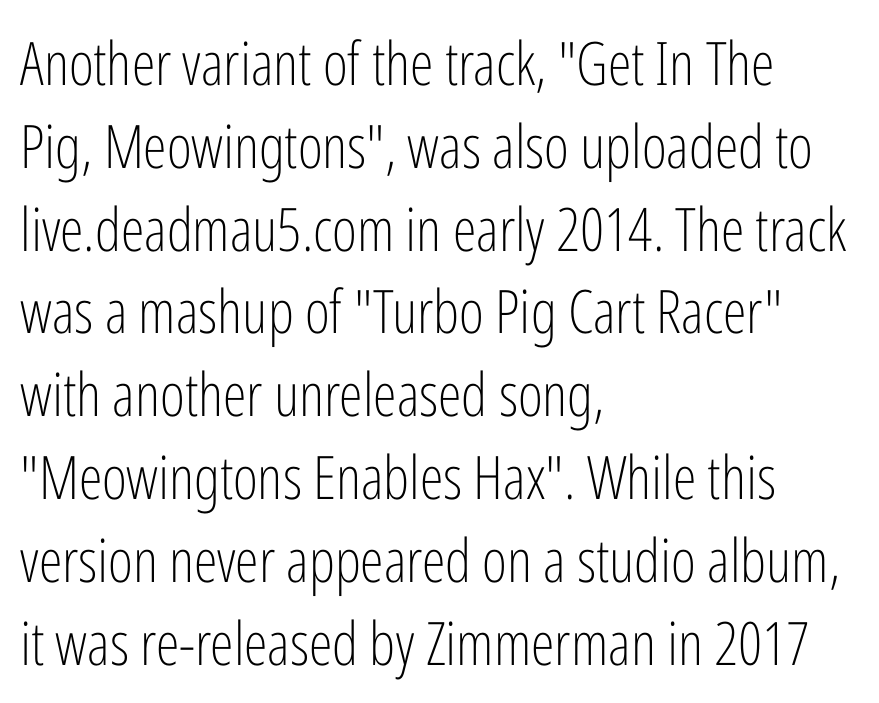
Character widths vary here, with narrow letters taking less room than wide ones. No word sits above an underline. Is this a heavy cut? Hardly; it is regular or lighter. This sample uses plain, unmodified letter spacing. The lines sit at an ordinary, default distance from one another. Does the copy run flush right? No — it runs flush left.
